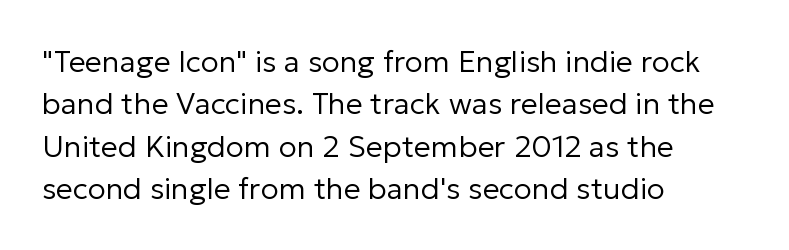
{"serif": "no", "italic": "no", "bold": "no", "weight": "regular", "width": "normal", "stroke_contrast": "low", "x_height": "medium", "monospaced": "no", "underline": "no", "align": "left", "line_spacing": "normal", "line_spacing_ratio": 1.41, "letter_spacing": "normal", "letter_spacing_em": 0.0, "glyph_px": 30}
